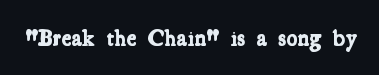
The image shows 23 px bold type; set normal letter spacing, not underlined.
